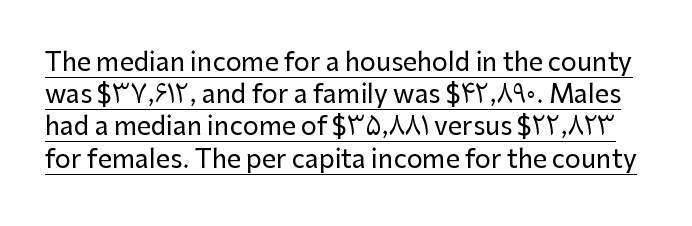
{"italic": "no", "underline": "yes", "line_spacing": "normal", "line_spacing_ratio": 1.29, "letter_spacing": "normal", "letter_spacing_em": 0.0, "glyph_px": 25}
